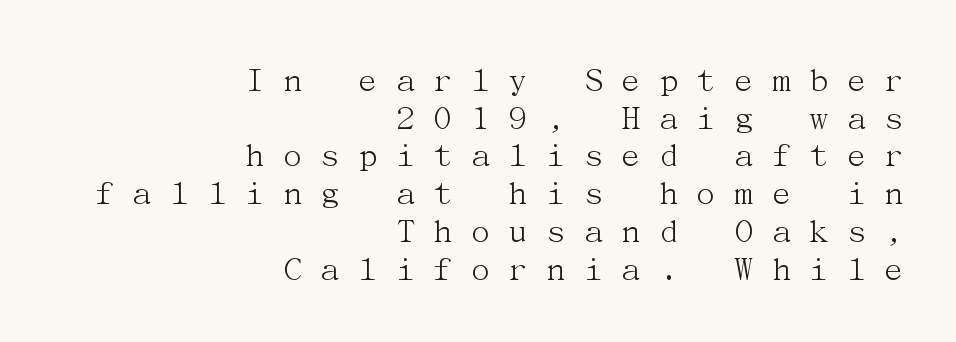
{"serif": "yes", "italic": "no", "bold": "no", "weight": "light", "width": "normal", "stroke_contrast": "medium", "x_height": "medium", "underline": "no", "align": "right", "line_spacing": "tight", "line_spacing_ratio": 1.02, "letter_spacing": "wide", "letter_spacing_em": 0.43, "glyph_px": 37}
